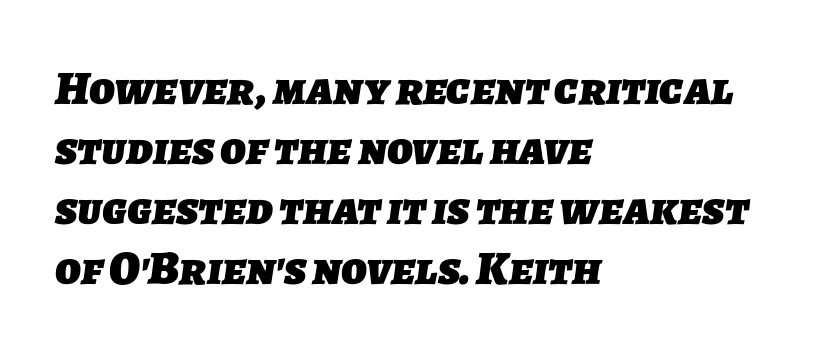
Q: Is the text bold? A: Yes.
Q: Is the typeface a serif or a sans-serif typeface? A: Sans-serif.
Q: Is the text underlined? A: No.
Q: How is the paragraph aligned? A: Left-aligned.
Q: Is the spacing between letters normal or unusually wide? A: Normal.
Q: Is the spacing between lines tight, normal or loose? A: Normal.
Q: Width (condensed, normal, or wide)? A: Normal.
Q: Stroke contrast? A: Low.
Q: x-height? A: Medium.
Q: Monospaced? A: No.
